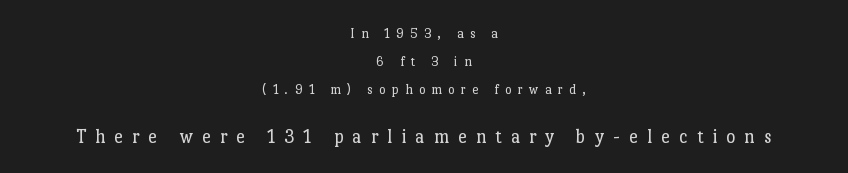
Q: Is the text bold? A: No.
Q: Is the text italic (slanted)? A: No, it is upright.
Q: Is the text underlined? A: No.
Q: How is the paragraph aligned? A: Centered.
Q: Is the spacing between letters normal or unusually wide? A: Unusually wide.
Q: Is the spacing between lines tight, normal or loose? A: Loose.
Q: Which block of text is set in a larger size, the first (top) or the second (bottom)? A: The second (bottom) one.
